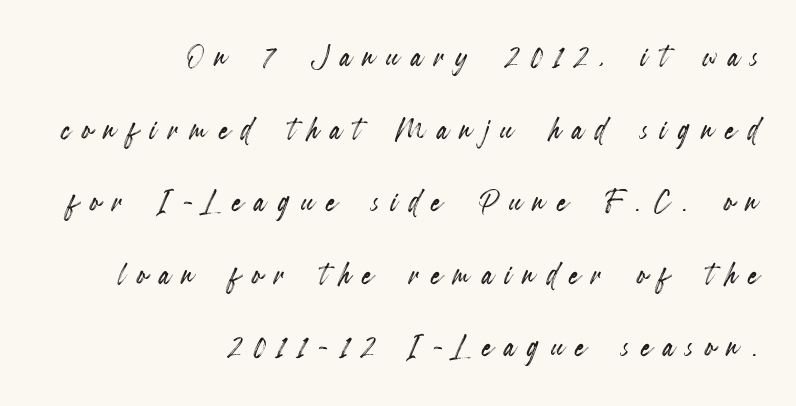
{"width": "condensed", "x_height": "small", "monospaced": "no", "underline": "no", "align": "right", "line_spacing_ratio": 1.86, "letter_spacing": "wide", "letter_spacing_em": 0.31, "glyph_px": 39}
